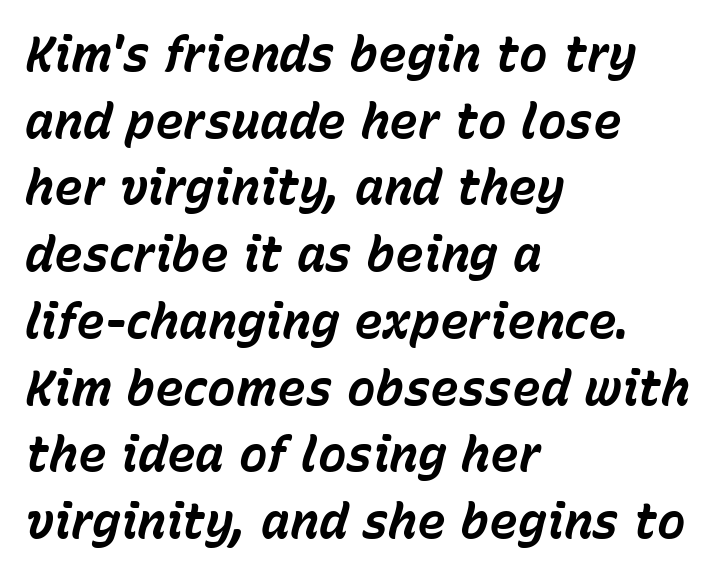
The rendering uses a moderate line-height, typical for paragraphs. Each letter keeps its own natural width here, so spacing adapts to shape. This rendering features lettering with no underline. This rendering leaves character spacing at its baseline value. Look at the stroke-to-counter ratio: heavy, a bold. An italicized treatment has been applied to the whole sample.
